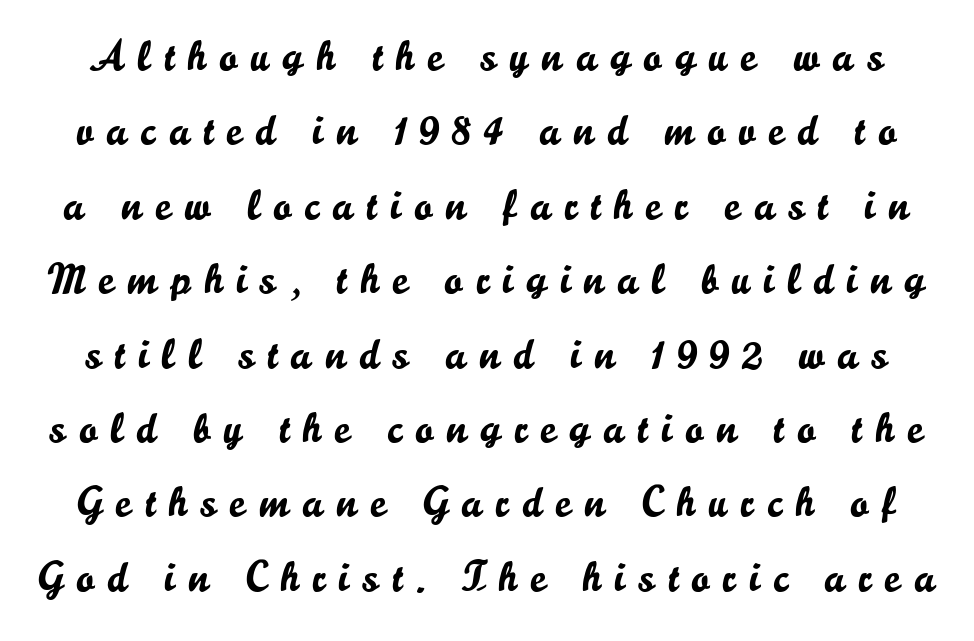
The image shows 43 px sans-serif type; set line spacing 1.73x, unusually wide letter spacing (+0.31 em), not underlined; low stroke contrast and a small x-height.
